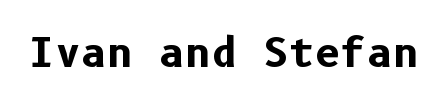
Q: Is the text bold? A: Yes.
Q: Is the text italic (slanted)? A: No, it is upright.
Q: Is the typeface a serif or a sans-serif typeface? A: Sans-serif.
Q: Is the text underlined? A: No.
Q: Is the spacing between letters normal or unusually wide? A: Normal.
Q: Width (condensed, normal, or wide)? A: Normal.
Q: Stroke contrast? A: Low.
Q: x-height? A: Medium.
